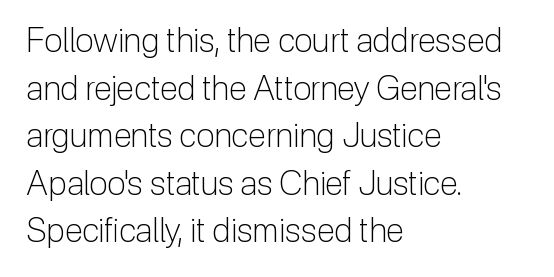
{"serif": "no", "italic": "no", "bold": "no", "weight": "light", "width": "normal", "stroke_contrast": "low", "x_height": "medium", "monospaced": "no", "underline": "no", "align": "left", "line_spacing": "normal", "line_spacing_ratio": 1.44, "letter_spacing": "normal", "letter_spacing_em": 0.0, "glyph_px": 33}
